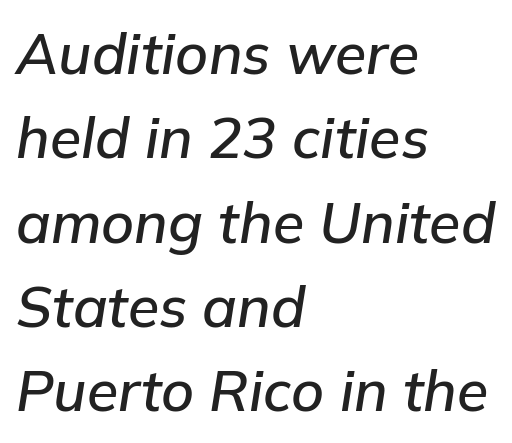
Q: Is the text italic (slanted)? A: Yes, it leans right by about 9 degrees.
Q: Is the text underlined? A: No.
Q: How is the paragraph aligned? A: Left-aligned.
Q: Is the spacing between letters normal or unusually wide? A: Normal.
Q: Is the spacing between lines tight, normal or loose? A: Normal.
Q: Width (condensed, normal, or wide)? A: Normal.
Q: Stroke contrast? A: Low.
Q: x-height? A: Medium.
Q: Monospaced? A: No.
